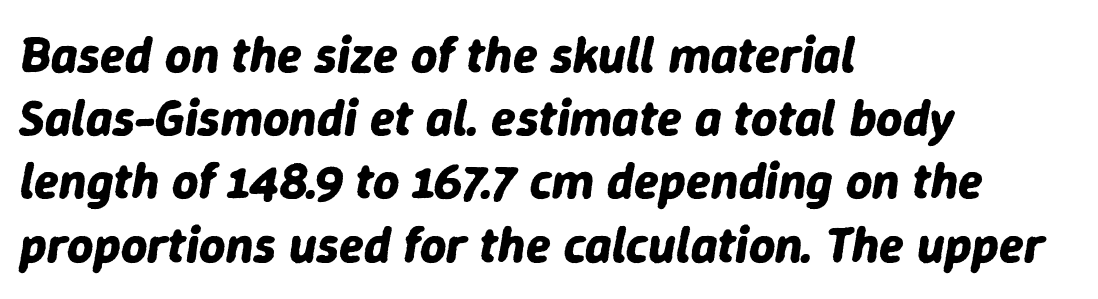
The image shows 51 px bold type, italic (leaning right); set left-aligned, line spacing 1.24x, normal letter spacing, not underlined; low stroke contrast and a medium x-height.
